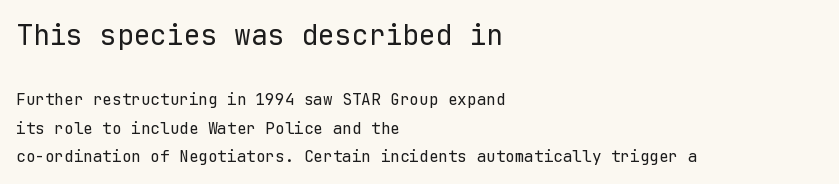
Q: Is the text bold? A: No.
Q: Is the text italic (slanted)? A: No, it is upright.
Q: Is the typeface a serif or a sans-serif typeface? A: Sans-serif.
Q: Is the text underlined? A: No.
Q: How is the paragraph aligned? A: Left-aligned.
Q: Is the spacing between letters normal or unusually wide? A: Normal.
Q: Which block of text is set in a larger size, the first (top) or the second (bottom)? A: The first (top) one.
Q: Width (condensed, normal, or wide)? A: Normal.
Q: Stroke contrast? A: Low.
Q: x-height? A: Medium.
Q: Monospaced? A: Yes.
